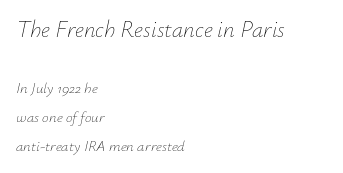
Q: Is the text bold? A: No.
Q: Is the text italic (slanted)? A: Yes, it leans right by about 12 degrees.
Q: Is the text underlined? A: No.
Q: How is the paragraph aligned? A: Left-aligned.
Q: Is the spacing between letters normal or unusually wide? A: Normal.
Q: Is the spacing between lines tight, normal or loose? A: Loose.
Q: Which block of text is set in a larger size, the first (top) or the second (bottom)? A: The first (top) one.
